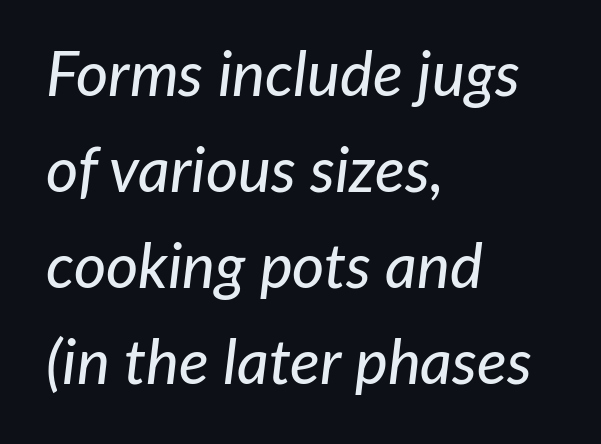
{"italic": "yes", "lean": "right", "slant_degrees": 7, "width": "normal", "stroke_contrast": "low", "x_height": "medium", "monospaced": "no", "underline": "no", "align": "left", "line_spacing": "normal", "line_spacing_ratio": 1.55, "letter_spacing": "normal", "letter_spacing_em": 0.0, "glyph_px": 62}
